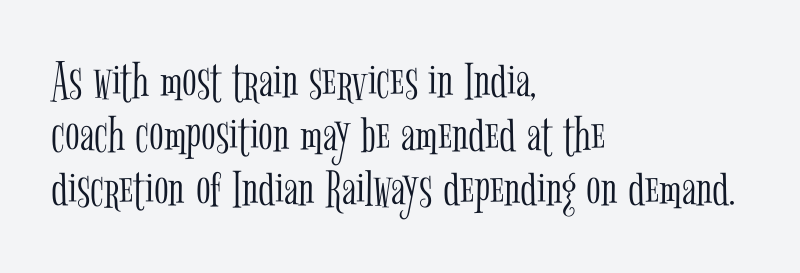
The image shows 54 px light, condensed serif type, upright; set left-aligned, tight line spacing (1.0x), normal letter spacing, not underlined; low stroke contrast and a medium x-height.
